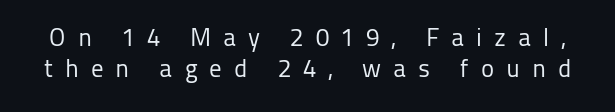
The image shows 25 px text type, upright; set normal line spacing (1.25x), unusually wide letter spacing (+0.48 em), not underlined.
